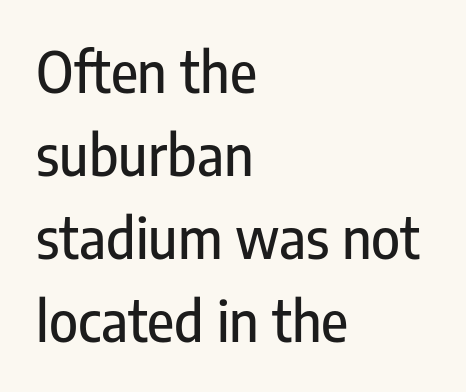
The image shows 55 px condensed sans-serif type, upright; set left-aligned, normal line spacing (1.51x), normal letter spacing, not underlined; low stroke contrast and a medium x-height.
